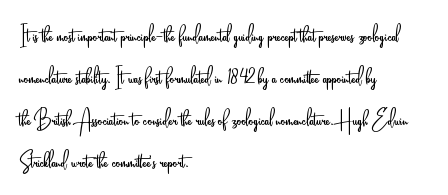
{"serif": "no", "bold": "no", "weight": "light", "width": "condensed", "stroke_contrast": "low", "x_height": "small", "monospaced": "no", "underline": "no", "align": "left", "line_spacing": "normal", "line_spacing_ratio": 1.5, "letter_spacing": "normal", "letter_spacing_em": 0.0, "glyph_px": 28}
